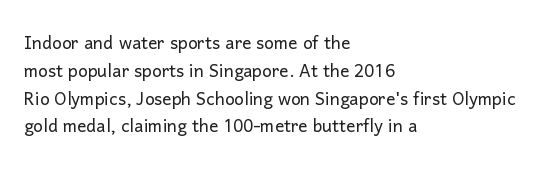
The image shows 23 px text type, upright; set left-aligned, line spacing 1.21x, normal letter spacing, not underlined.
